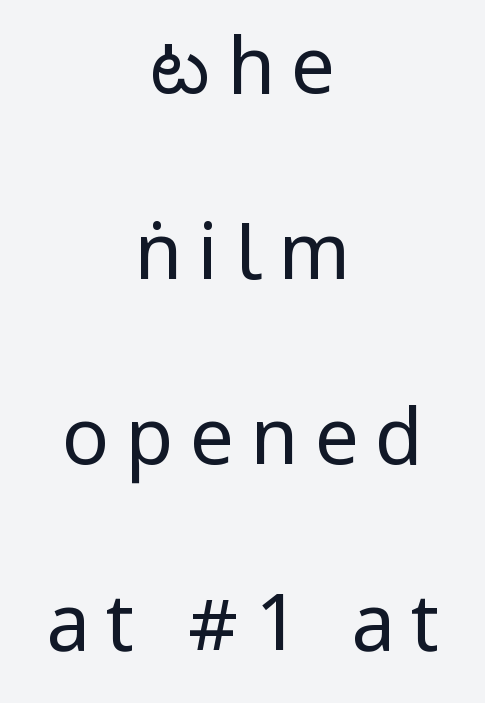
Does extra space separate the letters? Yes, quite a lot of it. The lines are spread far apart with generous leading. The typesetter chose a symmetrical, centered arrangement here. Stroke mass is kept to a normal reading level or below. Do the characters align in a grid? No, the font is proportional. Is this a sans? Yes — the strokes have no serifs.
